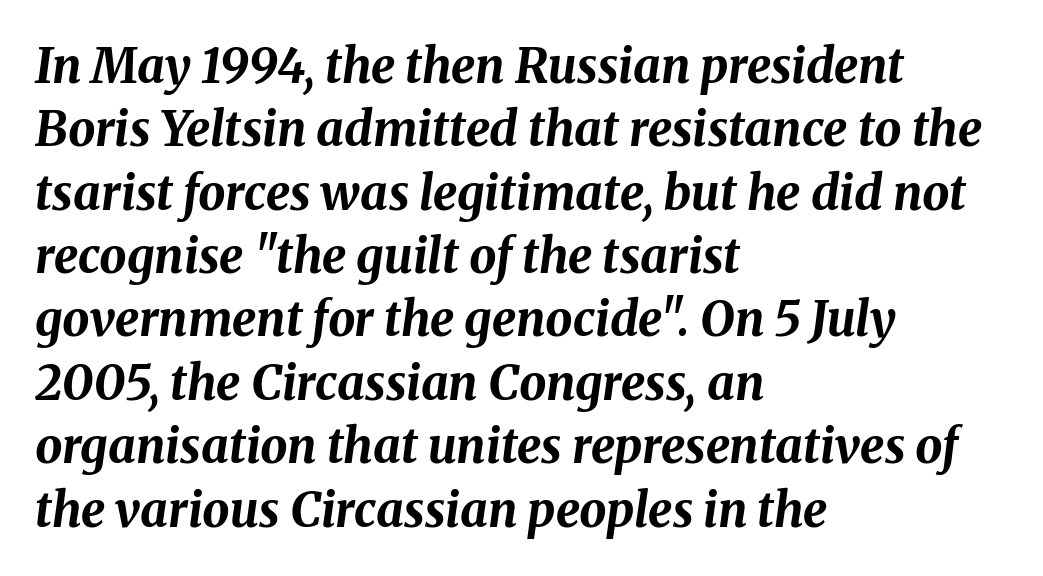
Line starts are locked; line ends wander. Short note: letters normally spaced. Honestly, the row spacing looks completely unremarkable. The characters look thick and weighty, a clear bold.
